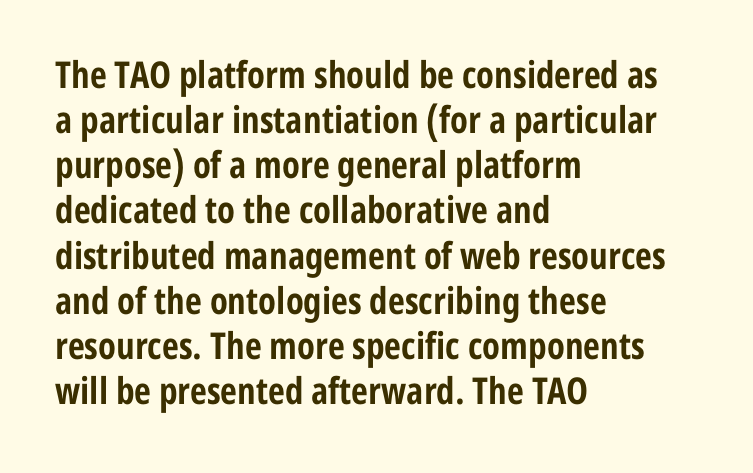
The image shows 37 px bold, condensed sans-serif type, upright; set left-aligned, line spacing 1.22x, normal letter spacing, not underlined; low stroke contrast and a medium x-height.
